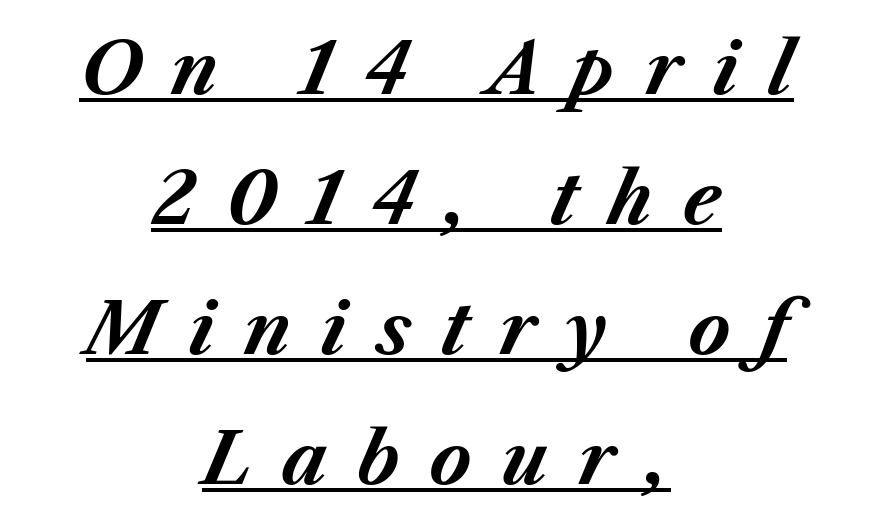
The image shows 71 px bold type, italic (leaning right); set centered, line spacing 1.83x, unusually wide letter spacing (+0.42 em), underlined; medium stroke contrast and a medium x-height.
